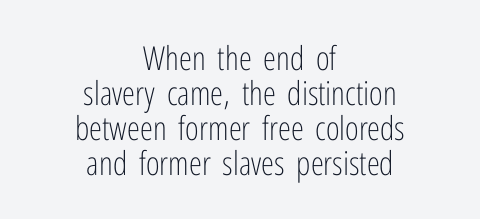
{"serif": "no", "italic": "no", "bold": "no", "weight": "light", "width": "condensed", "stroke_contrast": "low", "x_height": "medium", "monospaced": "no", "underline": "no", "align": "center", "line_spacing": "tight", "line_spacing_ratio": 1.06, "letter_spacing": "normal", "letter_spacing_em": 0.0, "glyph_px": 33}
